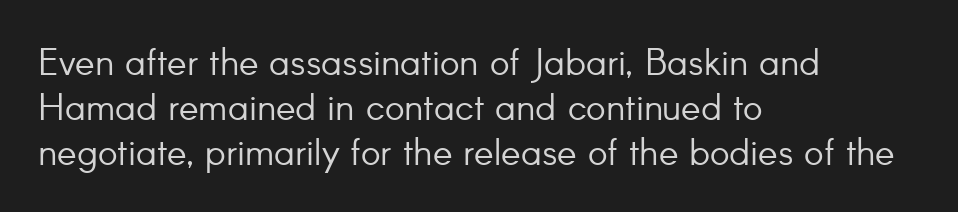
The image shows 37 px light sans-serif type, upright; set left-aligned, line spacing 1.22x, normal letter spacing, not underlined; low stroke contrast and a small x-height.
